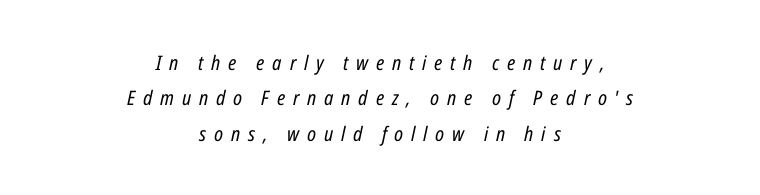
Q: Is the text bold? A: No.
Q: Is the text italic (slanted)? A: Yes, it leans right by about 12 degrees.
Q: Is the text underlined? A: No.
Q: How is the paragraph aligned? A: Centered.
Q: Is the spacing between letters normal or unusually wide? A: Unusually wide.
